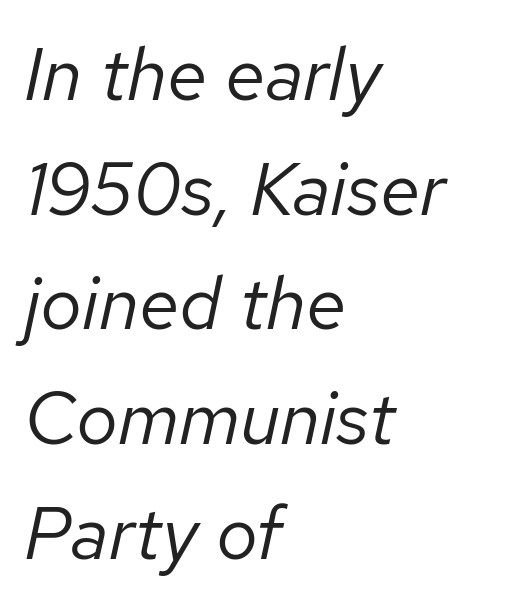
{"italic": "yes", "lean": "right", "slant_degrees": 12, "bold": "no", "weight": "regular", "width": "normal", "stroke_contrast": "low", "x_height": "medium", "monospaced": "no", "underline": "no", "align": "left", "line_spacing": "normal", "line_spacing_ratio": 1.55, "letter_spacing": "normal", "letter_spacing_em": 0.0, "glyph_px": 74}
